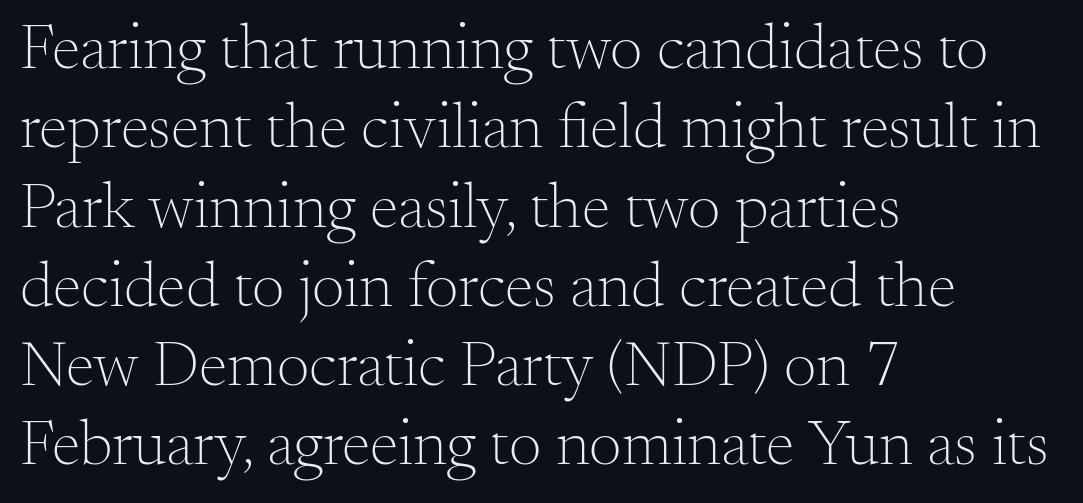
This rendering features lettering with no underline. Varying glyph widths throughout — classic text-font behaviour. The paragraph has a hard left edge and a soft right edge. A serif font was chosen for this passage. Counters stay open thanks to moderate or lighter strokes. This sample uses plain, unmodified letter spacing.
